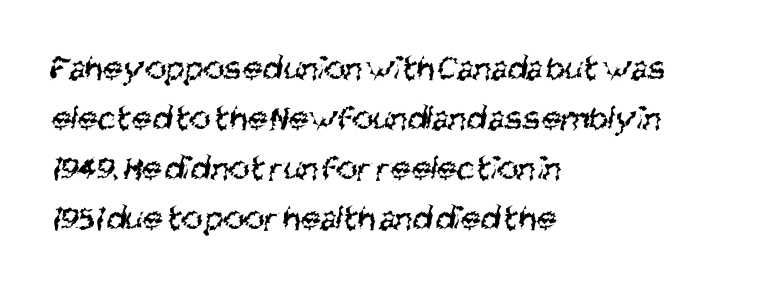
The zone under the glyphs is completely vacant. The font family rendered here belongs to the sans-serif group. Typeset ragged right — the left edge is the straight one. Proportional: the letters do not fall into vertical columns. Honestly, the letter spacing is just normal — you wouldn't notice it.
